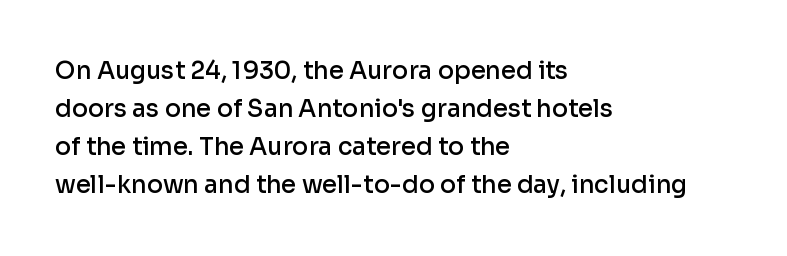
Q: Is the text bold? A: Semi-bold.
Q: Is the text italic (slanted)? A: No, it is upright.
Q: Is the text underlined? A: No.
Q: How is the paragraph aligned? A: Left-aligned.
Q: Is the spacing between letters normal or unusually wide? A: Normal.
Q: Is the spacing between lines tight, normal or loose? A: Normal.
